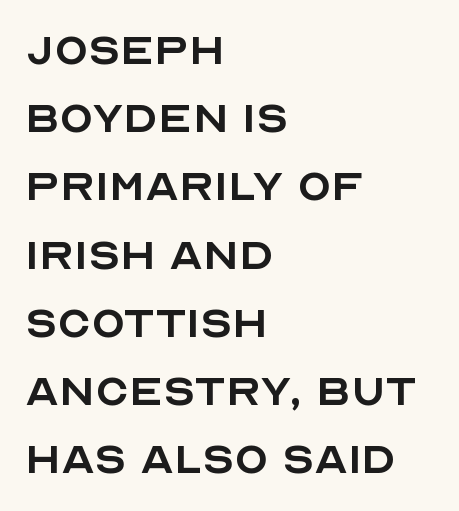
Q: Is the text bold? A: No.
Q: Is the text italic (slanted)? A: No, it is upright.
Q: Is the typeface a serif or a sans-serif typeface? A: Sans-serif.
Q: Is the text underlined? A: No.
Q: How is the paragraph aligned? A: Left-aligned.
Q: Is the spacing between letters normal or unusually wide? A: Normal.
Q: Width (condensed, normal, or wide)? A: Normal.
Q: x-height? A: Large.
Q: Monospaced? A: No.
